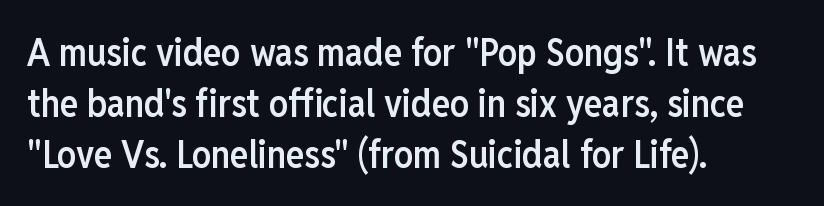
The image shows 38 px semibold, condensed sans-serif type, upright; set left-aligned, normal line spacing (1.34x), normal letter spacing, not underlined; low stroke contrast and a medium x-height.
